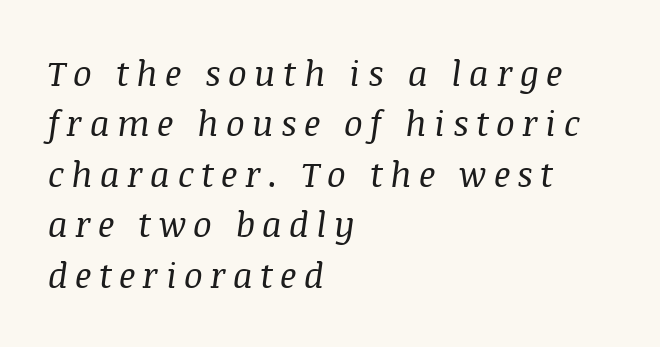
{"serif": "yes", "italic": "yes", "lean": "right", "slant_degrees": 8, "bold": "no", "weight": "regular", "width": "normal", "stroke_contrast": "medium", "x_height": "large", "monospaced": "no", "underline": "no", "align": "left", "line_spacing": "normal", "line_spacing_ratio": 1.44, "letter_spacing": "wide", "letter_spacing_em": 0.21, "glyph_px": 35}
